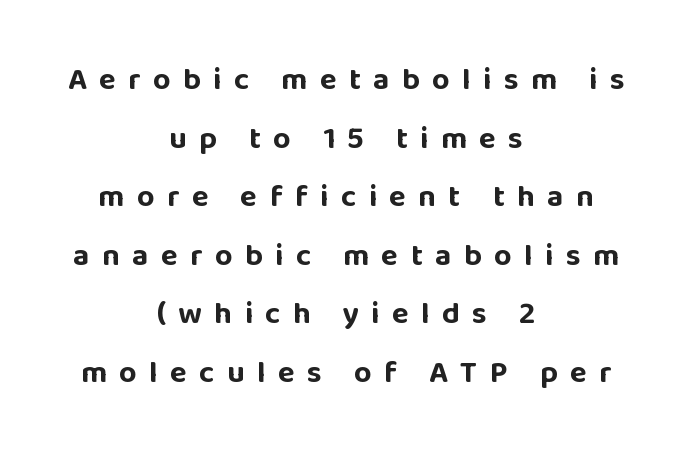
{"serif": "no", "italic": "no", "bold": "yes", "weight": "bold", "width": "normal", "stroke_contrast": "low", "x_height": "large", "monospaced": "no", "underline": "no", "align": "center", "line_spacing_ratio": 1.89, "letter_spacing": "wide", "letter_spacing_em": 0.4, "glyph_px": 31}
